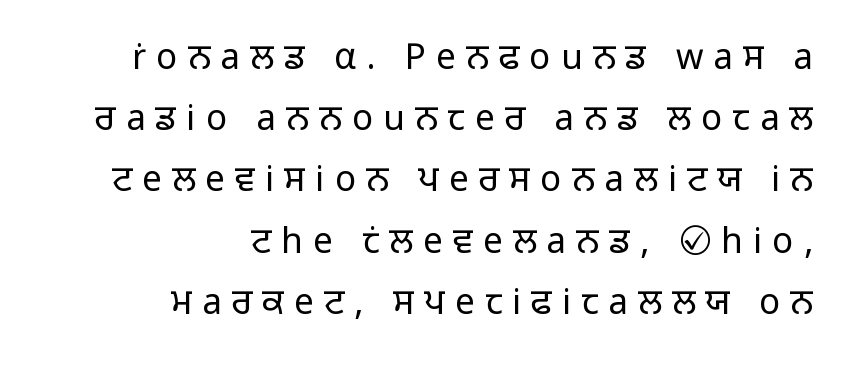
The image shows 35 px light sans-serif type, upright; set right-aligned, line spacing 1.75x, unusually wide letter spacing (+0.29 em), not underlined; low stroke contrast and a medium x-height.
